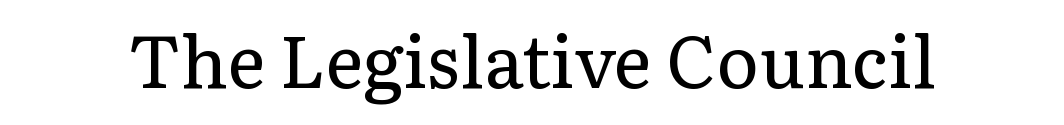
The space beneath each line is pristine and unruled. Typographically, this falls in the serif category. Note the varied advance widths — an 'i' is clearly narrower than an 'm'. No extra ink here — the face is not bold. The letters sit at their default tracking, neither squeezed nor spread.
